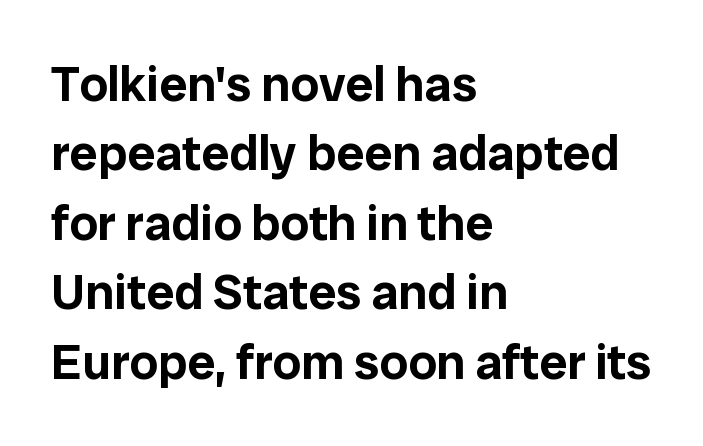
{"serif": "no", "italic": "no", "width": "normal", "stroke_contrast": "low", "x_height": "medium", "monospaced": "no", "underline": "no", "align": "left", "line_spacing": "normal", "line_spacing_ratio": 1.39, "letter_spacing": "normal", "letter_spacing_em": 0.0, "glyph_px": 50}
